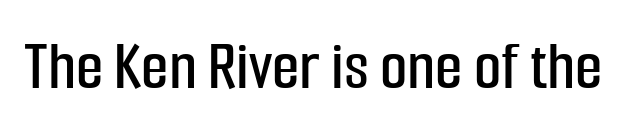
The image shows 71 px condensed sans-serif type, upright; set normal letter spacing, not underlined; low stroke contrast and a medium x-height.
